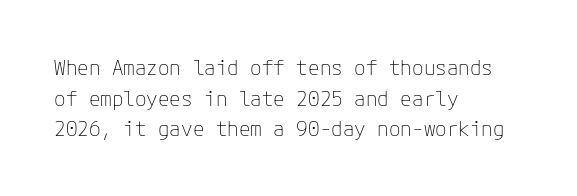
The strip under each line holds only bare page. The lines in this sample share a left origin and differ only in where they stop. The block of text has a typical density, with ordinary space between rows. A typesetter would call this zero additional tracking. Each stroke keeps to a modest, everyday thickness or less. Style check: upright.
